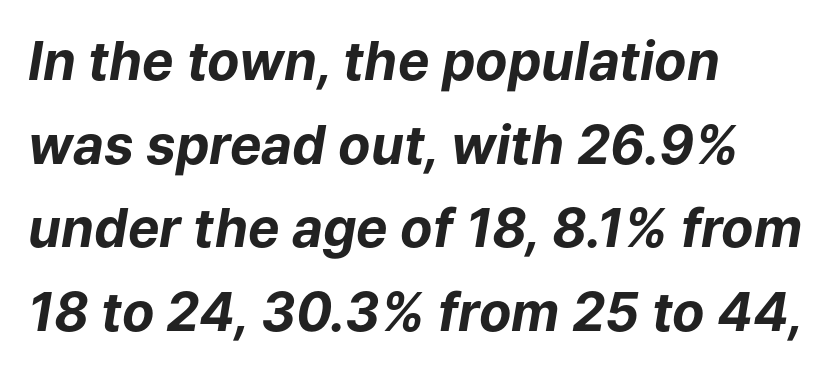
Q: Is the text bold? A: Yes.
Q: Is the text italic (slanted)? A: Yes, it leans right by about 9 degrees.
Q: Is the text underlined? A: No.
Q: How is the paragraph aligned? A: Left-aligned.
Q: Is the spacing between letters normal or unusually wide? A: Normal.
Q: Is the spacing between lines tight, normal or loose? A: Normal.
Q: Width (condensed, normal, or wide)? A: Normal.
Q: Stroke contrast? A: Low.
Q: x-height? A: Medium.
Q: Monospaced? A: No.
